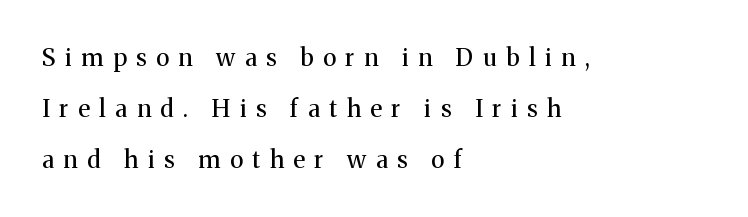
Upright lettering throughout. Each row of text sits above clean, open space. Stems here are at most as thick as an everyday book face. One glance says open: line gaps are wider than usual. Here the glyphs are tracked loosely, breaking word shapes into spaced letters. Is the block centered? No — it sits flush against the left margin.
